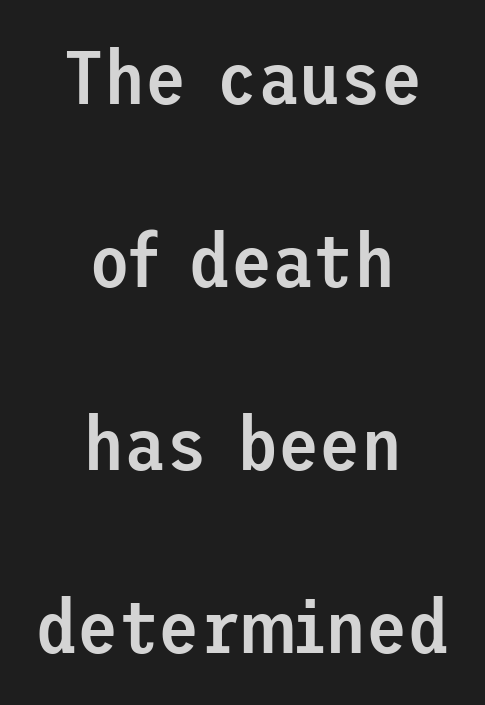
The image shows 75 px semibold sans-serif type, upright; set centered, loose line spacing (2.44x), normal letter spacing, not underlined; low stroke contrast and a medium x-height.
